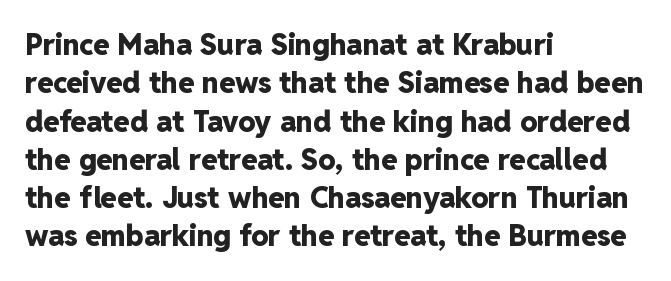
Q: Is the text bold? A: Yes.
Q: Is the text italic (slanted)? A: No, it is upright.
Q: Is the typeface a serif or a sans-serif typeface? A: Sans-serif.
Q: Is the text underlined? A: No.
Q: How is the paragraph aligned? A: Left-aligned.
Q: Is the spacing between letters normal or unusually wide? A: Normal.
Q: Is the spacing between lines tight, normal or loose? A: Normal.
Q: Width (condensed, normal, or wide)? A: Normal.
Q: Stroke contrast? A: Low.
Q: x-height? A: Medium.
Q: Monospaced? A: No.
